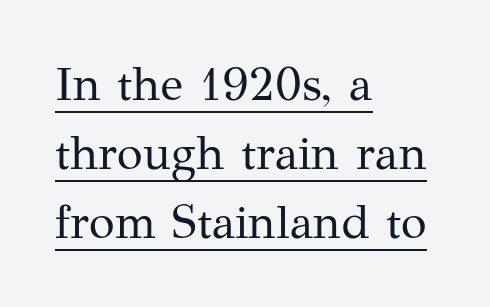
The image shows 47 px regular-weight serif type, upright; set left-aligned, normal line spacing (1.47x), normal letter spacing, underlined; medium stroke contrast and a medium x-height.
